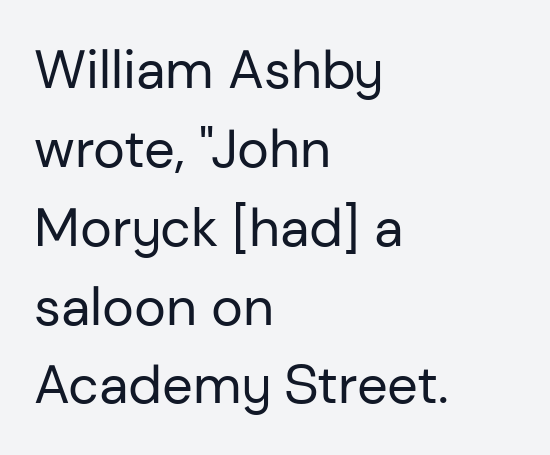
Q: Is the text bold? A: No.
Q: Is the text italic (slanted)? A: No, it is upright.
Q: Is the typeface a serif or a sans-serif typeface? A: Sans-serif.
Q: Is the text underlined? A: No.
Q: How is the paragraph aligned? A: Left-aligned.
Q: Is the spacing between letters normal or unusually wide? A: Normal.
Q: Is the spacing between lines tight, normal or loose? A: Normal.
Q: Width (condensed, normal, or wide)? A: Normal.
Q: Stroke contrast? A: Low.
Q: x-height? A: Medium.
Q: Monospaced? A: No.
